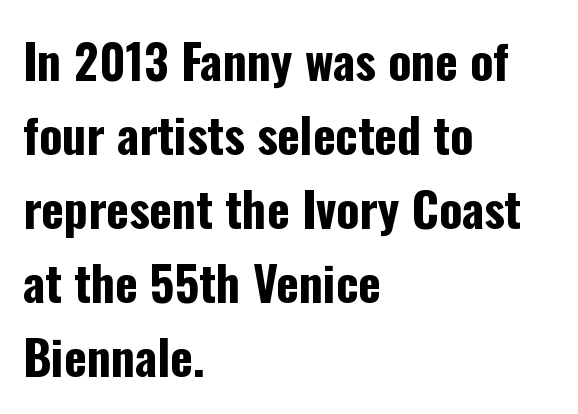
Q: Is the text bold? A: Yes.
Q: Is the text italic (slanted)? A: No, it is upright.
Q: Is the typeface a serif or a sans-serif typeface? A: Sans-serif.
Q: Is the text underlined? A: No.
Q: How is the paragraph aligned? A: Left-aligned.
Q: Is the spacing between letters normal or unusually wide? A: Normal.
Q: Is the spacing between lines tight, normal or loose? A: Normal.
Q: Width (condensed, normal, or wide)? A: Condensed.
Q: Stroke contrast? A: Low.
Q: x-height? A: Medium.
Q: Monospaced? A: No.
